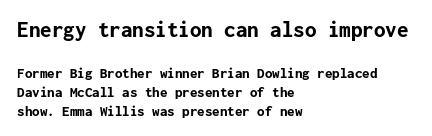
Q: Is the text bold? A: Yes.
Q: Is the text italic (slanted)? A: No, it is upright.
Q: Is the text underlined? A: No.
Q: How is the paragraph aligned? A: Left-aligned.
Q: Is the spacing between letters normal or unusually wide? A: Normal.
Q: Is the spacing between lines tight, normal or loose? A: Normal.
Q: Which block of text is set in a larger size, the first (top) or the second (bottom)? A: The first (top) one.
